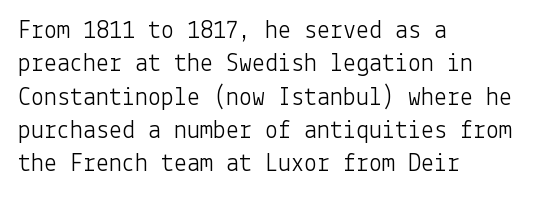
Q: Is the text bold? A: No.
Q: Is the text italic (slanted)? A: No, it is upright.
Q: Is the text underlined? A: No.
Q: How is the paragraph aligned? A: Left-aligned.
Q: Is the spacing between letters normal or unusually wide? A: Normal.
Q: Is the spacing between lines tight, normal or loose? A: Normal.
